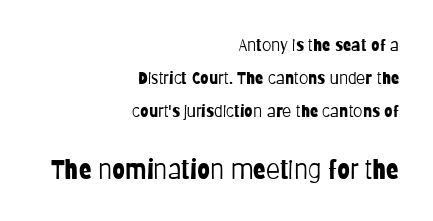
Caption: face not bold, strokes unweighted. A roman cut, with each character standing at attention. Note: smaller setting up top, larger setting below. A student would call this right alignment; a typographer would say flush right, rag left. The space beneath each line is pristine and unruled. Compared with typical paragraphs, the rows here are farther apart.
